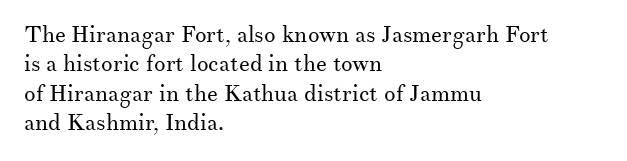
{"italic": "no", "bold": "no", "underline": "no", "align": "left", "line_spacing": "normal", "line_spacing_ratio": 1.28, "letter_spacing": "normal", "letter_spacing_em": 0.0, "glyph_px": 23}
